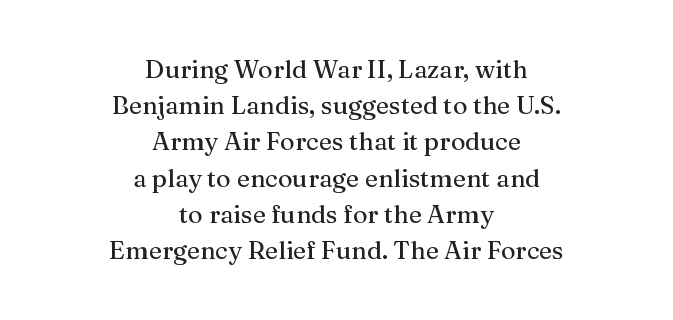
{"italic": "no", "underline": "no", "align": "center", "line_spacing": "normal", "line_spacing_ratio": 1.45, "letter_spacing": "normal", "letter_spacing_em": 0.0, "glyph_px": 25}
